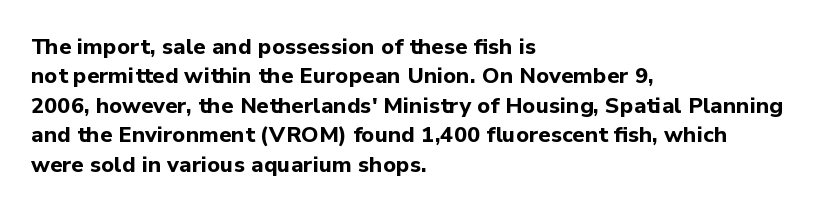
{"italic": "no", "bold": "yes", "underline": "no", "align": "left", "line_spacing": "normal", "line_spacing_ratio": 1.34, "letter_spacing": "normal", "letter_spacing_em": 0.0, "glyph_px": 22}
